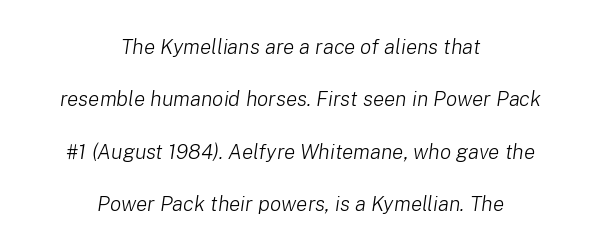
Q: Is the text bold? A: No.
Q: Is the text italic (slanted)? A: Yes, it leans right by about 8 degrees.
Q: Is the text underlined? A: No.
Q: How is the paragraph aligned? A: Centered.
Q: Is the spacing between letters normal or unusually wide? A: Normal.
Q: Is the spacing between lines tight, normal or loose? A: Loose.
